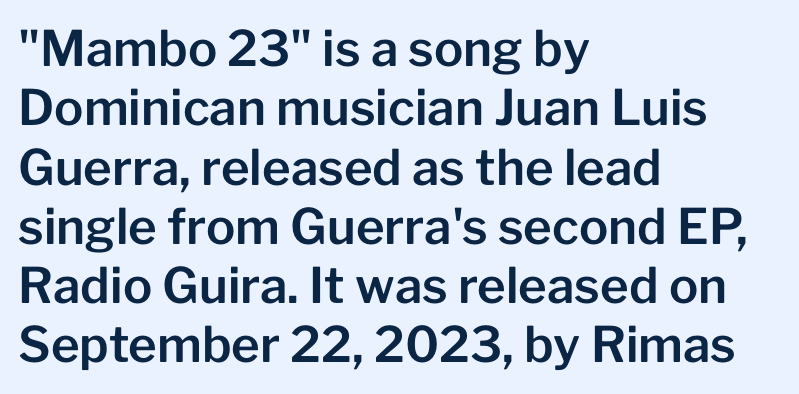
The image shows 49 px sans-serif type, upright; set left-aligned, line spacing 1.21x, normal letter spacing, not underlined; low stroke contrast and a medium x-height.
